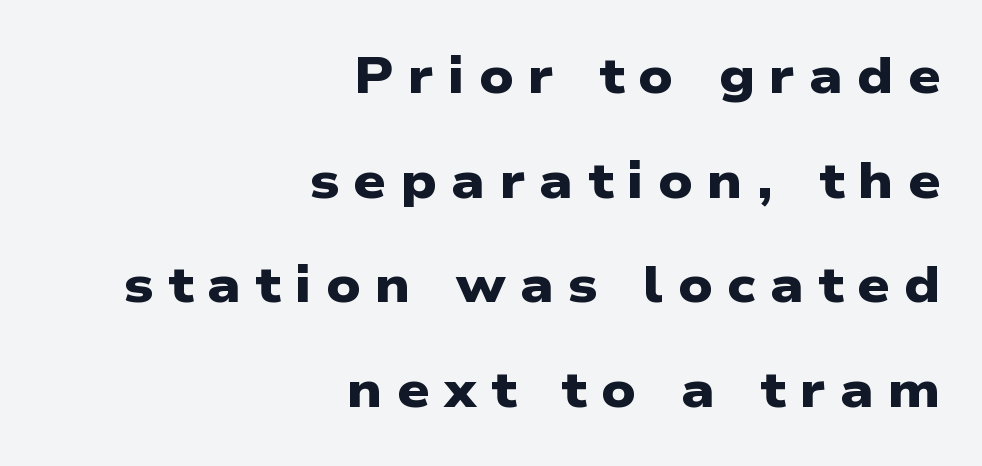
{"serif": "no", "bold": "yes", "weight": "heavy", "width": "wide", "stroke_contrast": "low", "x_height": "medium", "monospaced": "no", "underline": "no", "align": "right", "line_spacing": "loose", "line_spacing_ratio": 2.05, "letter_spacing": "wide", "letter_spacing_em": 0.28, "glyph_px": 51}
